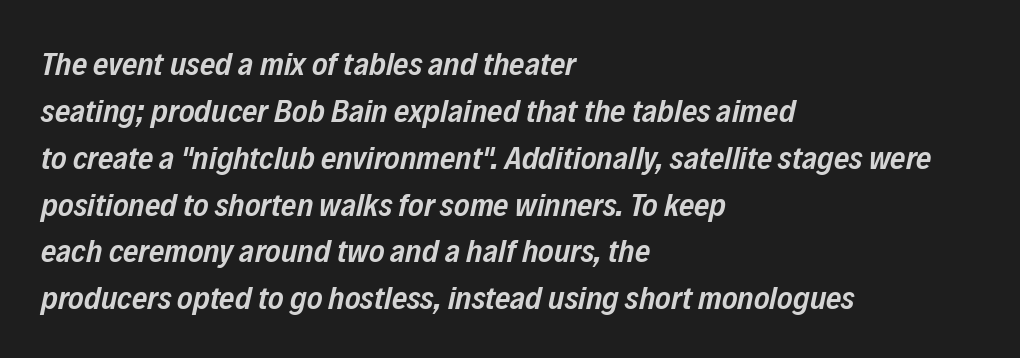
This sample uses an oblique cut, with every glyph tilted off the vertical. Students, observe: this is what conventionally led text looks like. A bare baseline throughout the passage. In terms of weight, the rendering is demibold, just under bold.
